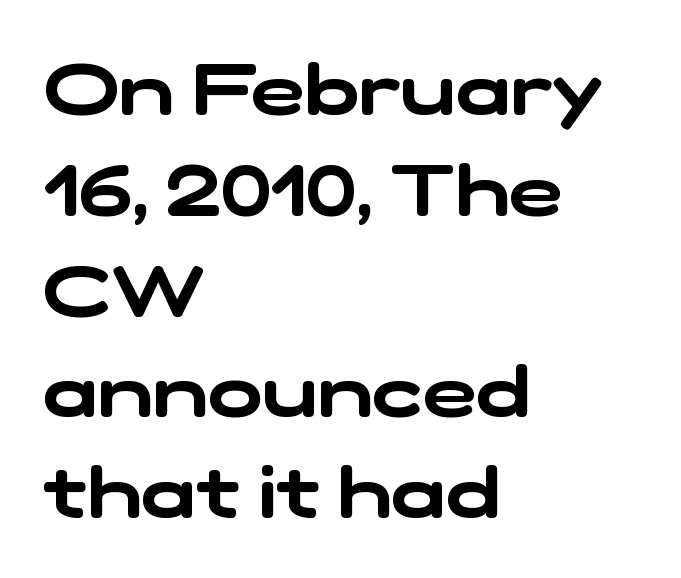
Casual observation: everything's shoved over to the left. Rows of type keep a routine distance in the vertical direction. This sample uses plain, unmodified letter spacing. Any mark beneath the type? The region is blank.
